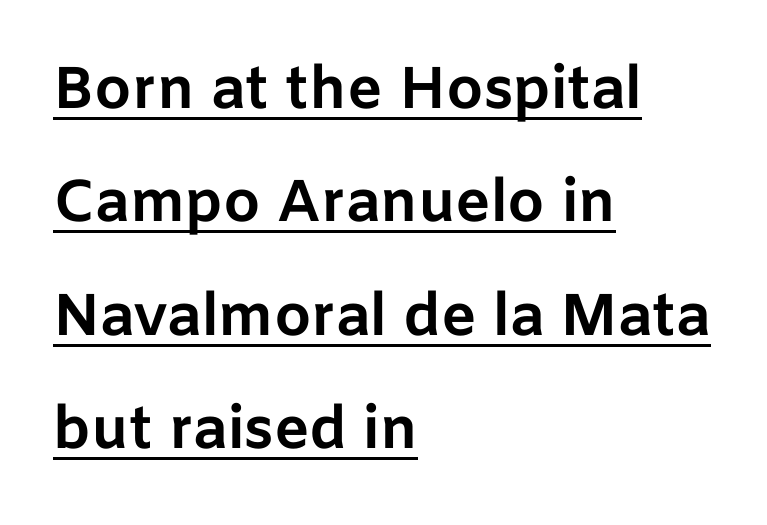
Q: Is the text bold? A: Yes.
Q: Is the text italic (slanted)? A: No, it is upright.
Q: Is the typeface a serif or a sans-serif typeface? A: Sans-serif.
Q: Is the text underlined? A: Yes.
Q: How is the paragraph aligned? A: Left-aligned.
Q: Is the spacing between letters normal or unusually wide? A: Normal.
Q: Is the spacing between lines tight, normal or loose? A: Loose.
Q: Width (condensed, normal, or wide)? A: Normal.
Q: Stroke contrast? A: Low.
Q: x-height? A: Medium.
Q: Monospaced? A: No.
